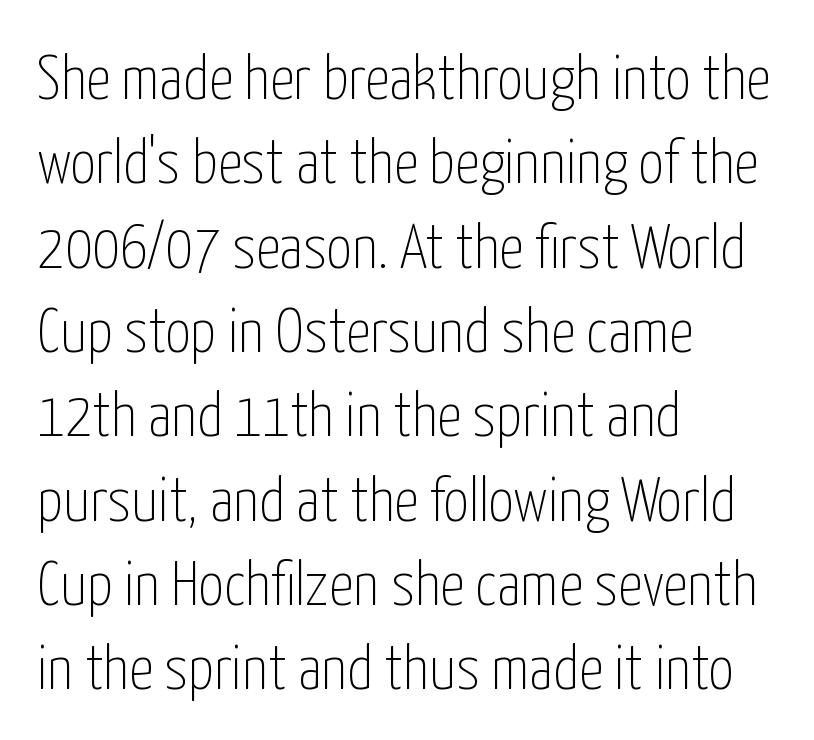
Q: Is the text bold? A: No.
Q: Is the text italic (slanted)? A: No, it is upright.
Q: Is the typeface a serif or a sans-serif typeface? A: Sans-serif.
Q: Is the text underlined? A: No.
Q: How is the paragraph aligned? A: Left-aligned.
Q: Is the spacing between letters normal or unusually wide? A: Normal.
Q: Is the spacing between lines tight, normal or loose? A: Normal.
Q: Width (condensed, normal, or wide)? A: Condensed.
Q: Stroke contrast? A: Low.
Q: x-height? A: Medium.
Q: Monospaced? A: No.
